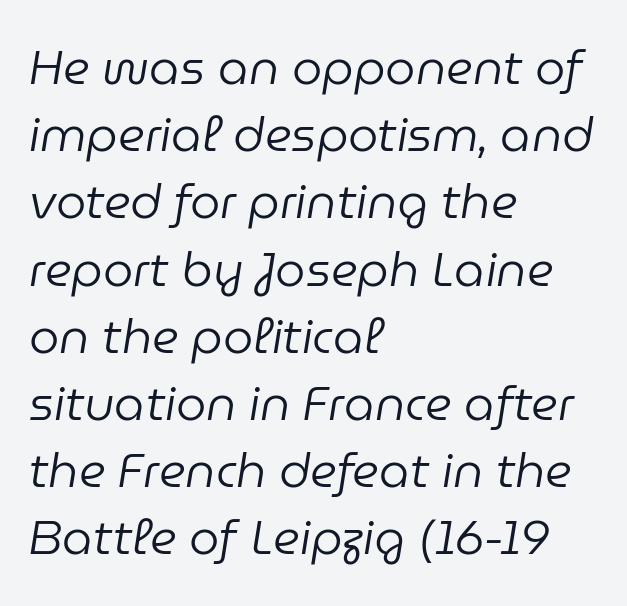
The lines are quadded left. Weight: regular or lighter. Just letters on the line, the space beneath them empty. Evenly set lines give the paragraph a standard silhouette. Is the letter spacing exaggerated? No — it looks like the ordinary default. Spacing verdict: proportional, widths tailored to each character.
